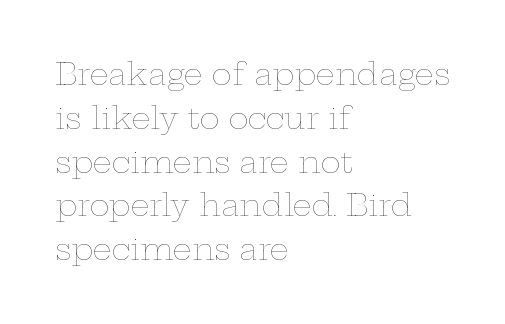
{"italic": "no", "bold": "no", "weight": "thin", "width": "wide", "stroke_contrast": "low", "x_height": "medium", "monospaced": "no", "underline": "no", "align": "left", "line_spacing": "normal", "line_spacing_ratio": 1.46, "letter_spacing": "normal", "letter_spacing_em": 0.0, "glyph_px": 30}
